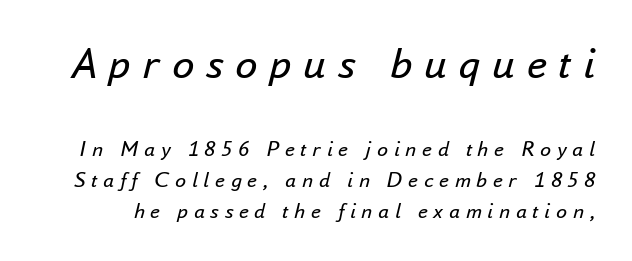
The image shows 45 px regular-weight type, italic (leaning right); set normal line spacing (1.41x), unusually wide letter spacing (+0.26 em), not underlined; the first (top) block is 2.05x larger; low stroke contrast and a small x-height.
